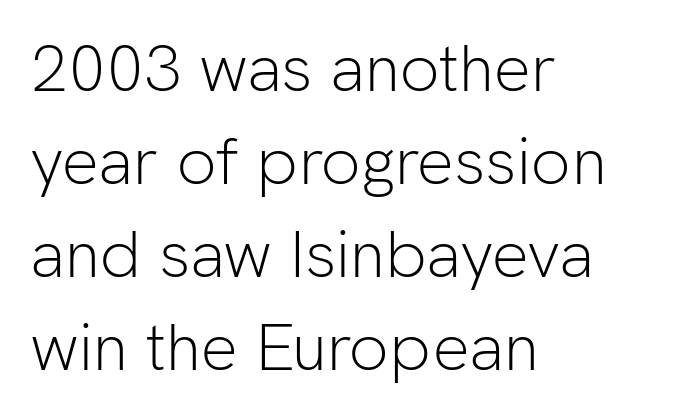
The image shows 66 px light sans-serif type, upright; set left-aligned, normal line spacing (1.41x), normal letter spacing, not underlined; low stroke contrast and a medium x-height.
